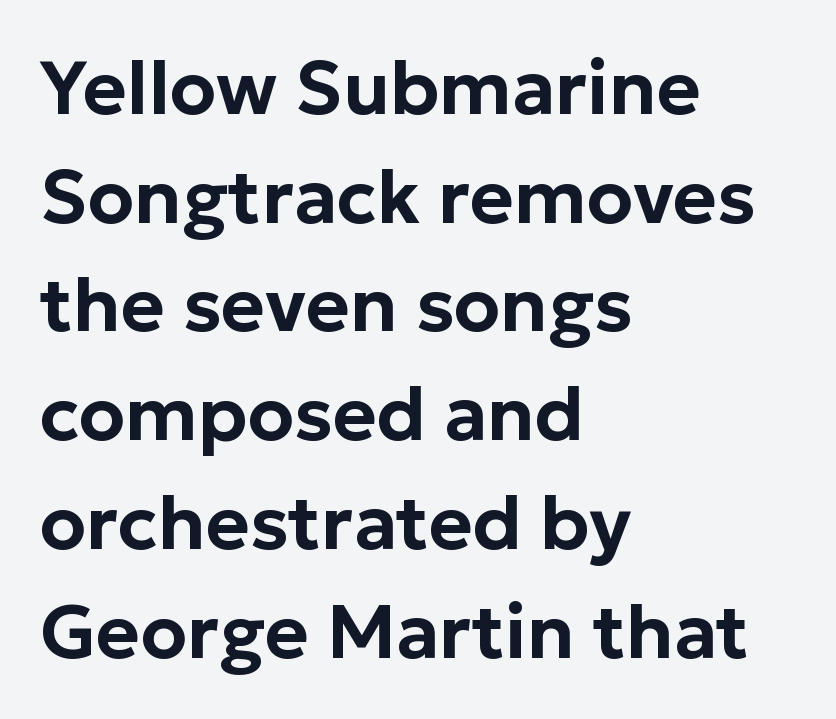
{"serif": "no", "italic": "no", "width": "normal", "stroke_contrast": "low", "x_height": "medium", "monospaced": "no", "underline": "no", "align": "left", "line_spacing": "normal", "line_spacing_ratio": 1.45, "letter_spacing": "normal", "letter_spacing_em": 0.0, "glyph_px": 75}
